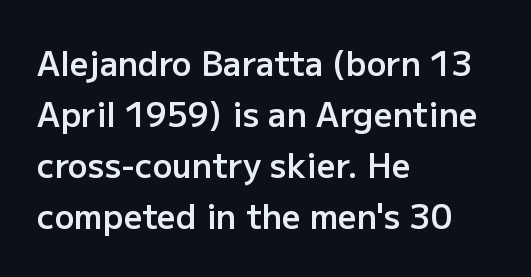
The image shows 33 px semibold sans-serif type, upright; set left-aligned, normal line spacing (1.55x), normal letter spacing, not underlined; low stroke contrast and a medium x-height.
